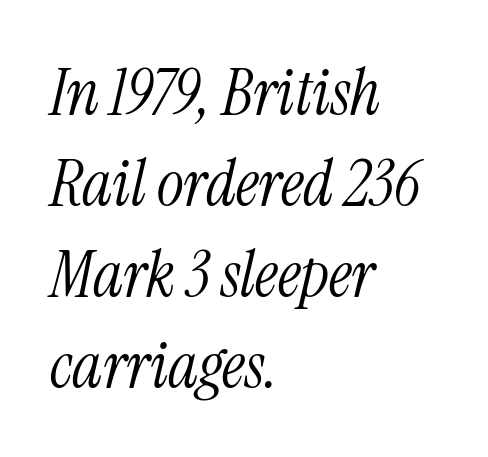
Q: Is the text bold? A: No.
Q: Is the text italic (slanted)? A: Yes, it leans right by about 13 degrees.
Q: Is the typeface a serif or a sans-serif typeface? A: Serif.
Q: Is the text underlined? A: No.
Q: How is the paragraph aligned? A: Left-aligned.
Q: Is the spacing between letters normal or unusually wide? A: Normal.
Q: Is the spacing between lines tight, normal or loose? A: Normal.
Q: Width (condensed, normal, or wide)? A: Condensed.
Q: Stroke contrast? A: Medium.
Q: x-height? A: Medium.
Q: Monospaced? A: No.
